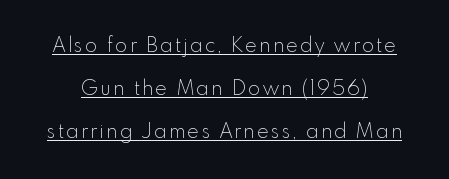
A light-to-regular cut is what we see here. Rendered with straight, roman letterforms. Students, observe the line beneath the letters — that is underlining. Quick note: interline space is abundant.
